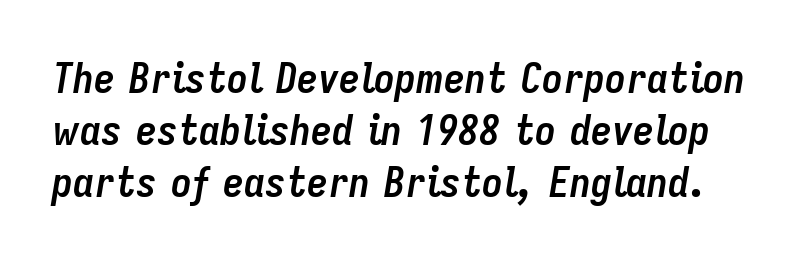
Q: Is the text bold? A: Yes.
Q: Is the text italic (slanted)? A: Yes, it leans right by about 9 degrees.
Q: Is the text underlined? A: No.
Q: Is the spacing between letters normal or unusually wide? A: Normal.
Q: Width (condensed, normal, or wide)? A: Condensed.
Q: Stroke contrast? A: Low.
Q: x-height? A: Medium.
Q: Monospaced? A: No.
